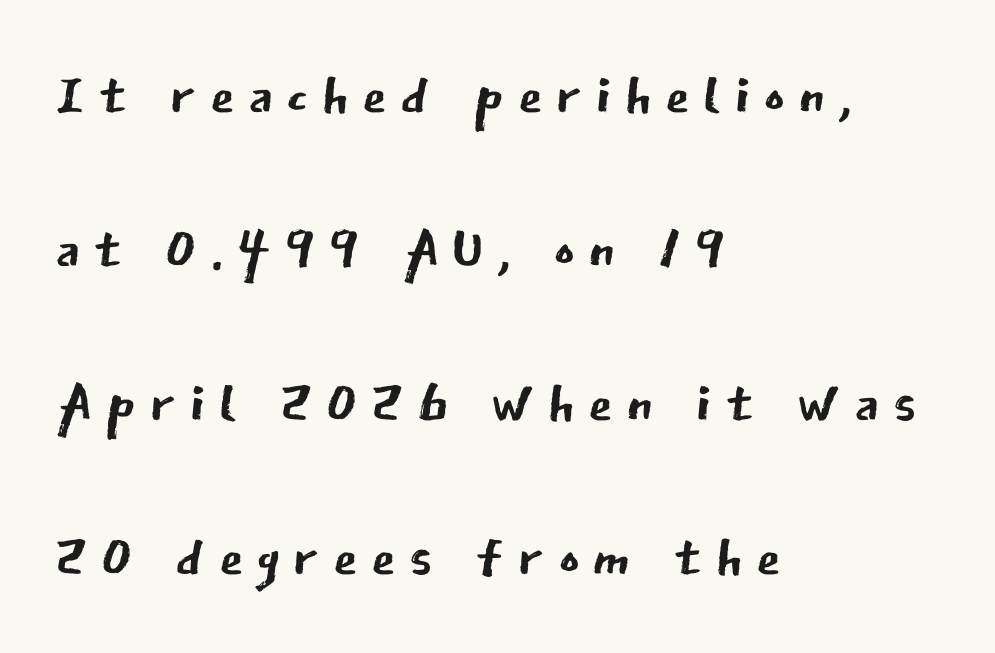
The image shows 79 px regular-weight sans-serif type, upright; set left-aligned, loose line spacing (1.95x), not underlined; low stroke contrast and a medium x-height.
